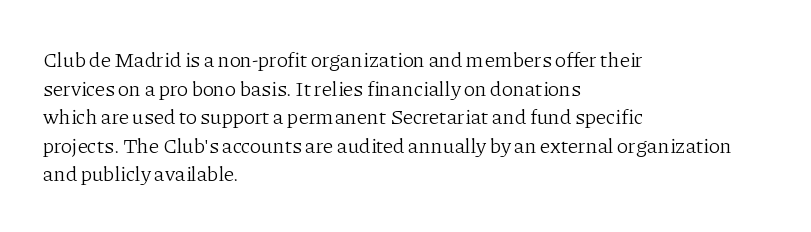
{"italic": "no", "bold": "no", "underline": "no", "align": "left", "line_spacing": "normal", "line_spacing_ratio": 1.36, "letter_spacing": "normal", "letter_spacing_em": 0.0, "glyph_px": 21}
